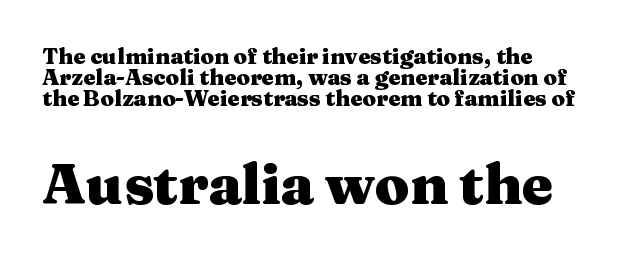
The letters advance in unequal steps, a hallmark of proportional type. Words appear dense and cohesive because spacing is normal. Is the lower block the larger one? Yes — the lower block carries the bigger type. Tightly led — the rows are bunched. Beneath every word, the page is bare.
